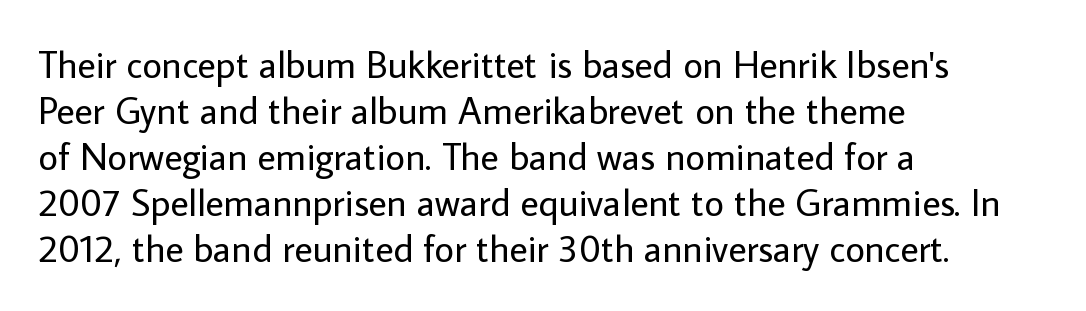
The image shows 38 px regular-weight sans-serif type, upright; set left-aligned, line spacing 1.21x, normal letter spacing, not underlined; low stroke contrast and a medium x-height.
